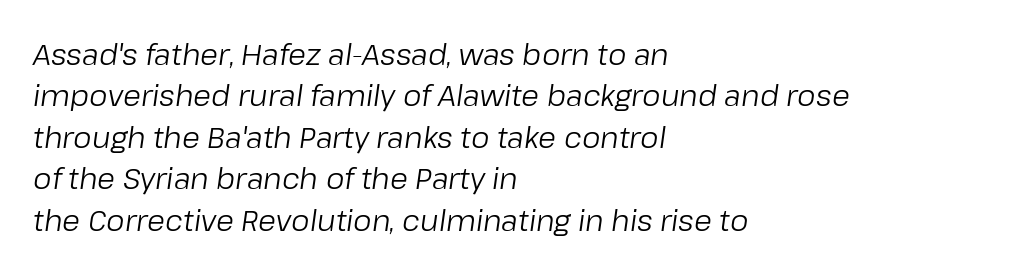
The image shows 29 px regular-weight type, italic (leaning right); set left-aligned, normal line spacing (1.43x), normal letter spacing, not underlined; low stroke contrast and a medium x-height.
